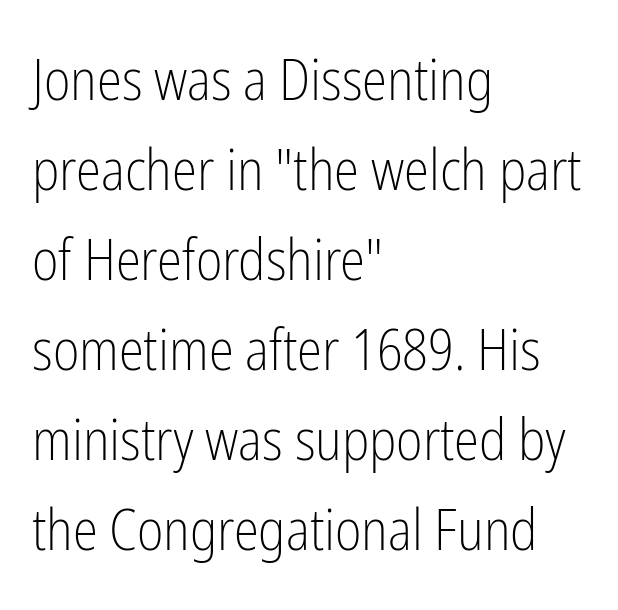
{"serif": "no", "italic": "no", "bold": "no", "weight": "light", "width": "condensed", "stroke_contrast": "low", "x_height": "medium", "monospaced": "no", "underline": "no", "align": "left", "line_spacing": "normal", "line_spacing_ratio": 1.58, "letter_spacing": "normal", "letter_spacing_em": 0.0, "glyph_px": 57}
